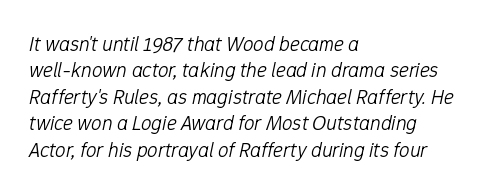
Q: Is the text bold? A: No.
Q: Is the text italic (slanted)? A: Yes, it leans right by about 12 degrees.
Q: Is the text underlined? A: No.
Q: How is the paragraph aligned? A: Left-aligned.
Q: Is the spacing between letters normal or unusually wide? A: Normal.
Q: Is the spacing between lines tight, normal or loose? A: Normal.
